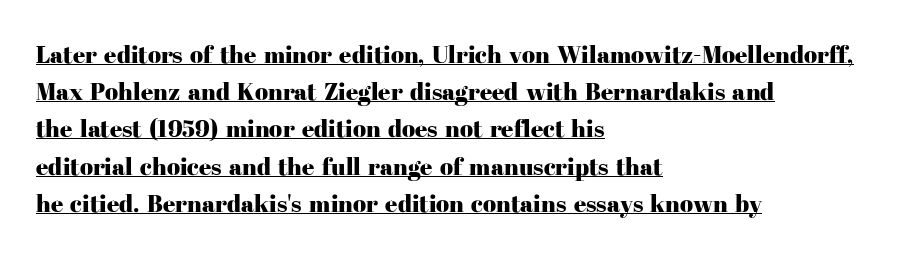
The typesetter has applied underlining to the passage shown. Every stem runs plumb, perpendicular to the baseline. The line texture is even and compact thanks to regular tracking. Line beginnings align vertically; line endings do not. Horizontal bands of white between lines are of average thickness.
